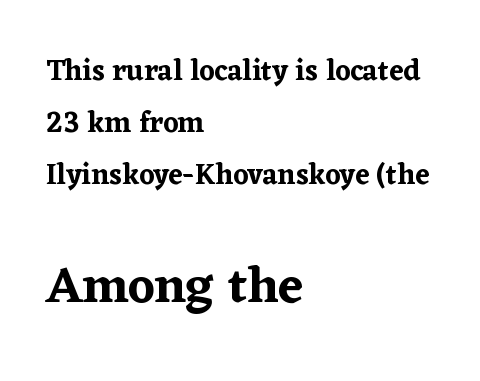
The image shows 51 px serif type, upright; set left-aligned, line spacing 1.79x, normal letter spacing, not underlined; the second (bottom) block is 1.76x larger; low stroke contrast and a medium x-height.
